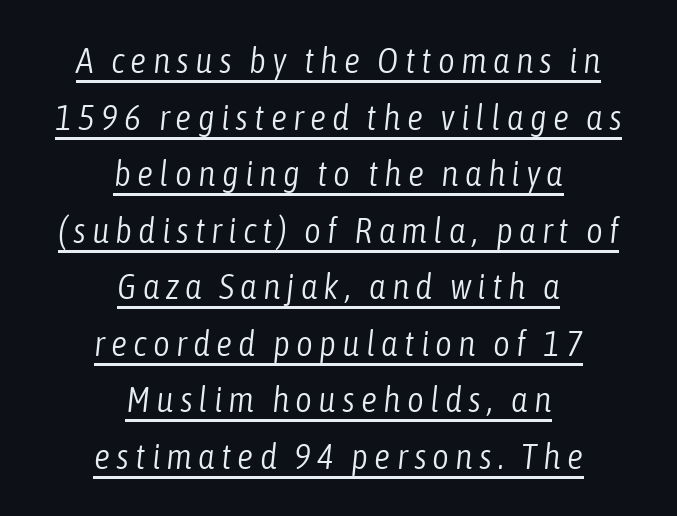
{"italic": "yes", "lean": "right", "slant_degrees": 6, "bold": "no", "weight": "light", "width": "condensed", "stroke_contrast": "low", "x_height": "medium", "monospaced": "no", "underline": "yes", "align": "center", "line_spacing": "normal", "line_spacing_ratio": 1.57, "glyph_px": 36}
